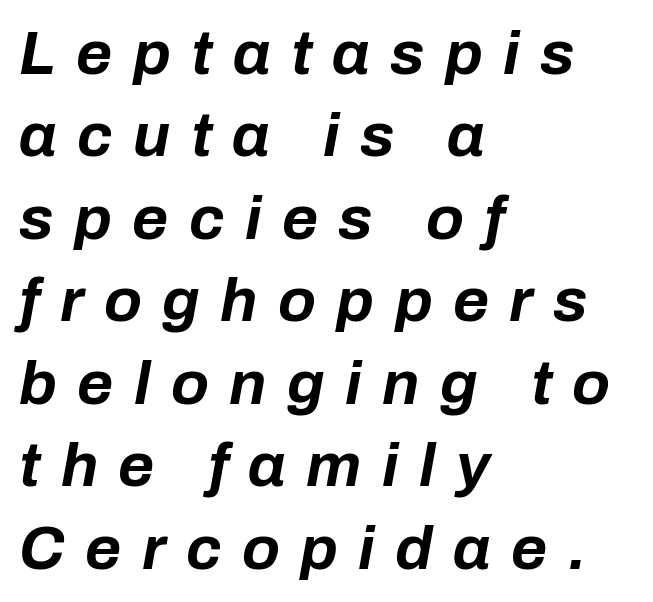
{"italic": "yes", "lean": "right", "slant_degrees": 10, "bold": "yes", "weight": "bold", "width": "normal", "stroke_contrast": "low", "x_height": "medium", "monospaced": "no", "underline": "no", "align": "left", "line_spacing": "normal", "line_spacing_ratio": 1.33, "letter_spacing": "wide", "letter_spacing_em": 0.33, "glyph_px": 62}
